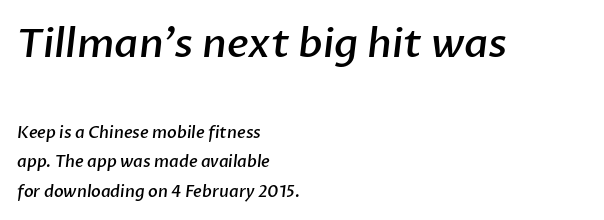
The image shows 40 px semibold sans-serif type; set left-aligned, line spacing 1.83x, normal letter spacing, not underlined; the first (top) block is 2.5x larger; low stroke contrast and a medium x-height.
